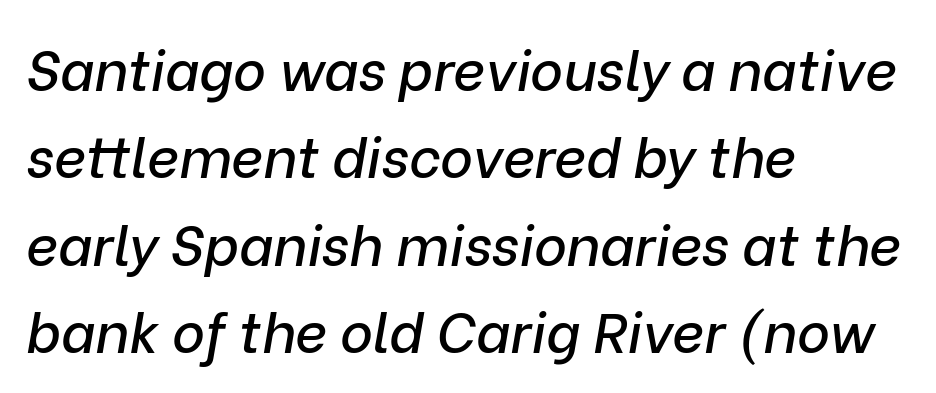
{"italic": "yes", "lean": "right", "slant_degrees": 9, "width": "normal", "stroke_contrast": "low", "x_height": "medium", "monospaced": "no", "underline": "no", "align": "left", "line_spacing": "normal", "line_spacing_ratio": 1.56, "letter_spacing": "normal", "letter_spacing_em": 0.0, "glyph_px": 56}
